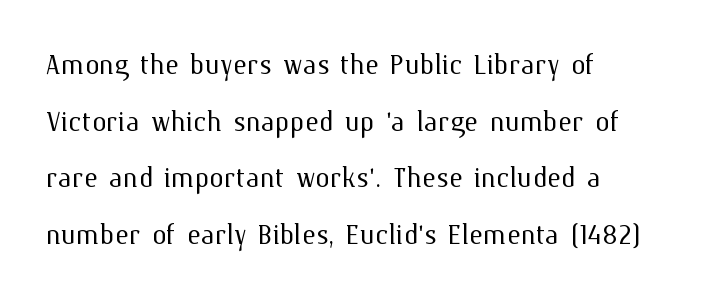
Reading down the column, the eye jumps a familiar distance to each next line. Caption: multi-line text, flush left, ragged right. A clean baseline with only descenders dipping below it. Note the varied advance widths — an 'i' is clearly narrower than an 'm'. Notice how the stems are strictly vertical — no italics here. Think standard paragraph weight, or any step lighter than that.
